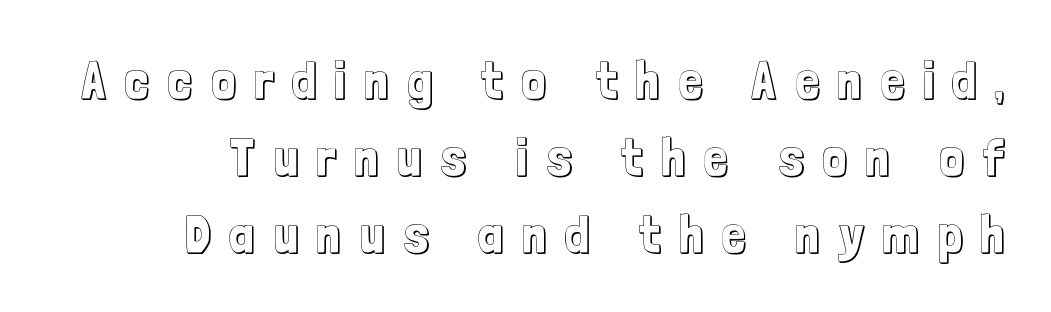
{"italic": "no", "width": "condensed", "x_height": "medium", "monospaced": "no", "underline": "no", "line_spacing": "normal", "line_spacing_ratio": 1.45, "letter_spacing": "wide", "letter_spacing_em": 0.35, "glyph_px": 53}
